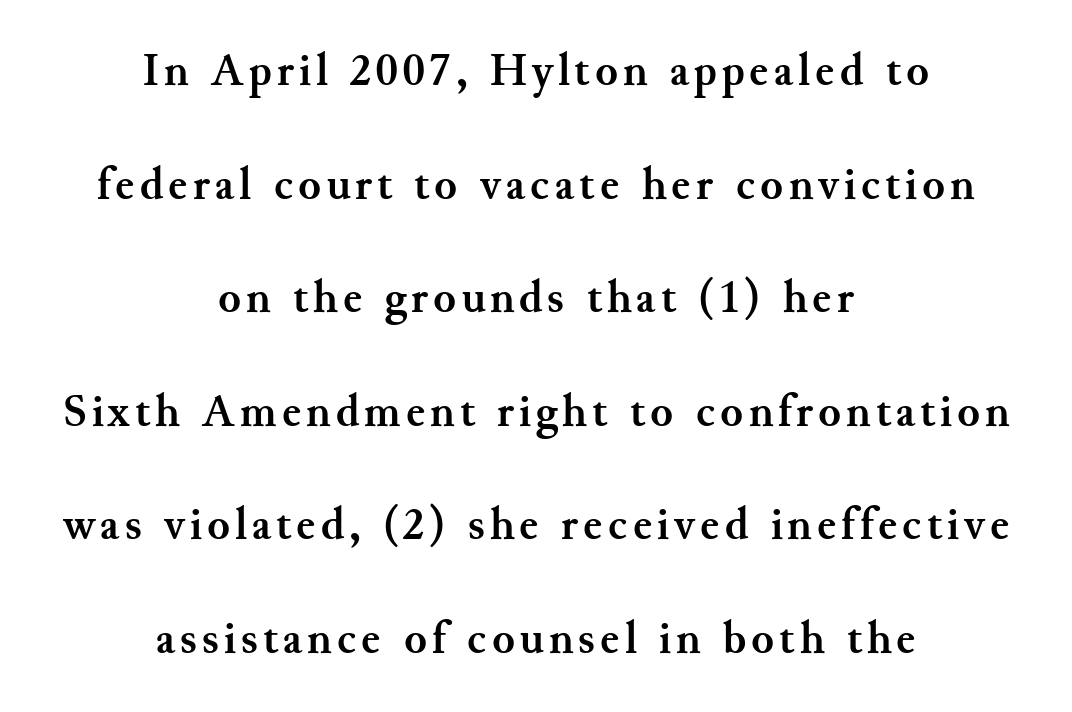
{"serif": "yes", "italic": "no", "bold": "yes", "weight": "semibold", "width": "normal", "stroke_contrast": "medium", "x_height": "small", "monospaced": "no", "underline": "no", "align": "center", "line_spacing": "loose", "line_spacing_ratio": 2.47, "glyph_px": 46}
